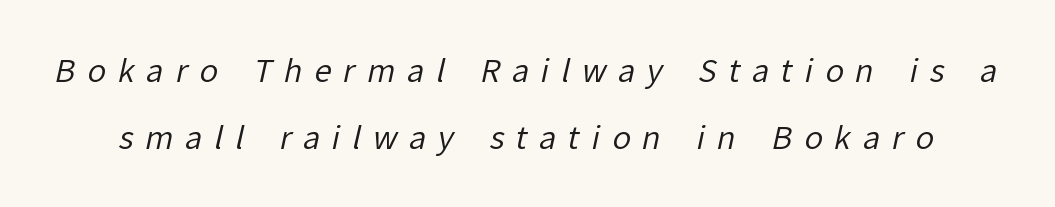
Just letters on the line, the space beneath them empty. Leading: increased. Between one letter and the next there's a generous, obvious gap. Type style note: lacks serifs. Proportional: the letters do not fall into vertical columns.
